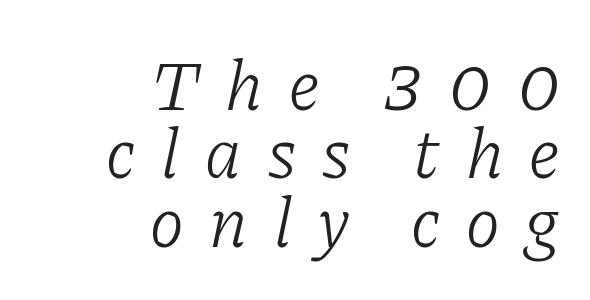
The passage shown is typeset with a serif family. The space between consecutive lines is stingy. Spacing verdict: proportional, widths tailored to each character. Weight: not bold — regular or lighter. The lines are quadded right. This is oblique type, the kind used for emphasis or titles.
